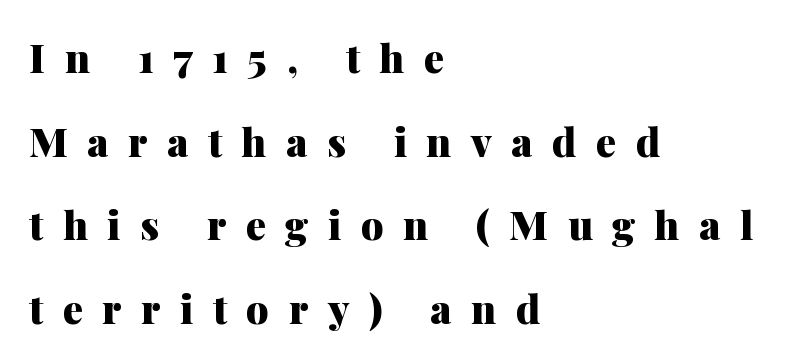
{"serif": "yes", "italic": "no", "bold": "yes", "weight": "heavy", "width": "normal", "stroke_contrast": "medium", "x_height": "medium", "monospaced": "no", "underline": "no", "align": "left", "line_spacing": "loose", "line_spacing_ratio": 2.09, "letter_spacing": "wide", "letter_spacing_em": 0.49, "glyph_px": 40}
